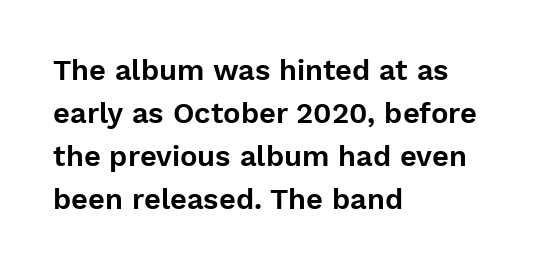
Q: Is the text italic (slanted)? A: No, it is upright.
Q: Is the typeface a serif or a sans-serif typeface? A: Sans-serif.
Q: Is the text underlined? A: No.
Q: How is the paragraph aligned? A: Left-aligned.
Q: Is the spacing between letters normal or unusually wide? A: Normal.
Q: Is the spacing between lines tight, normal or loose? A: Normal.
Q: Width (condensed, normal, or wide)? A: Normal.
Q: Stroke contrast? A: Low.
Q: x-height? A: Medium.
Q: Monospaced? A: No.
